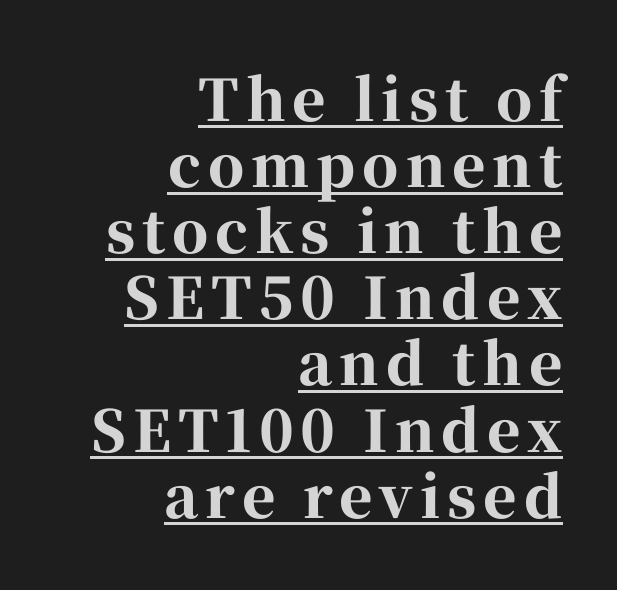
The image shows 57 px bold serif type, upright; set right-aligned, line spacing 1.16x, underlined; high stroke contrast and a medium x-height.
